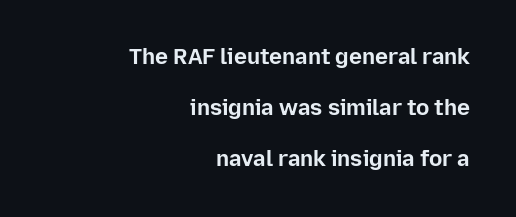
Q: Is the text bold? A: Yes.
Q: Is the text italic (slanted)? A: No, it is upright.
Q: Is the text underlined? A: No.
Q: How is the paragraph aligned? A: Right-aligned.
Q: Is the spacing between letters normal or unusually wide? A: Normal.
Q: Is the spacing between lines tight, normal or loose? A: Loose.
